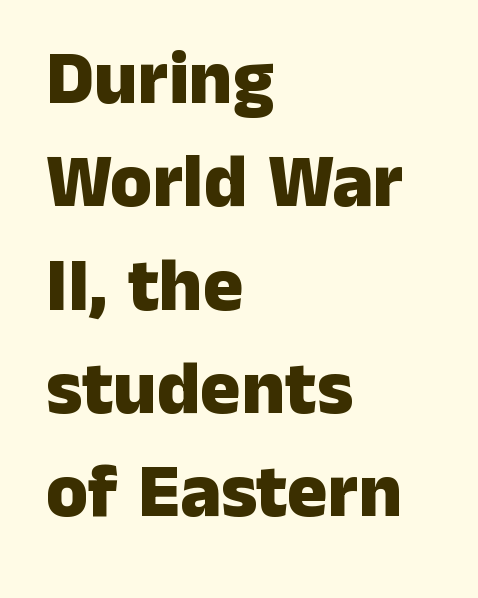
The image shows 76 px heavy sans-serif type, upright; set left-aligned, normal line spacing (1.36x), normal letter spacing, not underlined; low stroke contrast and a medium x-height.
